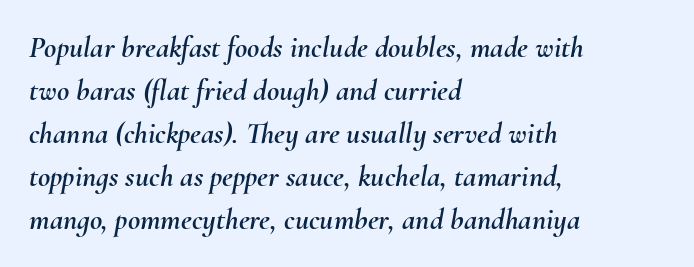
The image shows 30 px text type, italic (leaning right); set left-aligned, normal line spacing (1.43x), normal letter spacing, not underlined; medium stroke contrast and a small x-height.
